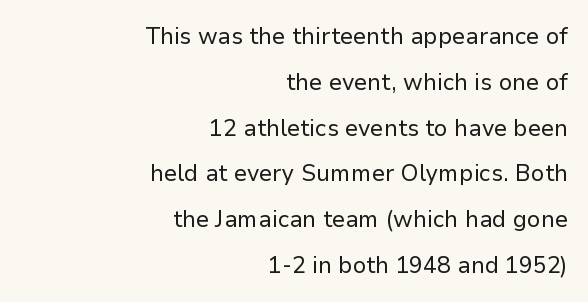
Between one letter and the next there's only the usual sliver of space. The strokes are not fattened; the text isn't bold. Underlining? Definitely not there. Posture: vertical. Reading down the column, the eye jumps a long way to each next line.
